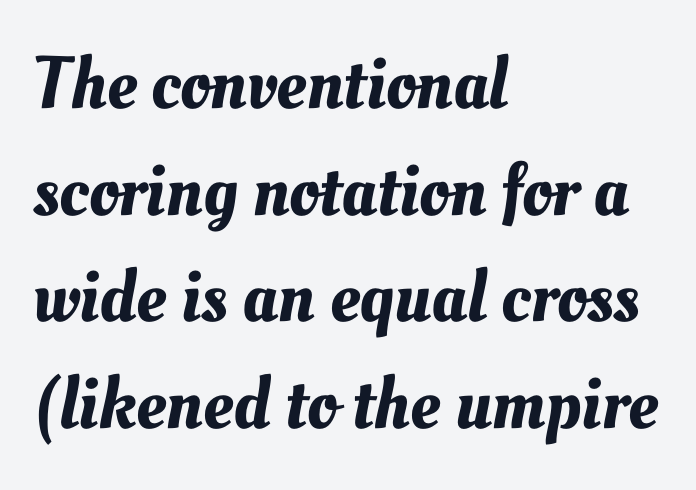
Every row of glyphs begins at an identical x-position on the left. Glyph-to-glyph distance matches everyday printed text. Spacing verdict: proportional, widths tailored to each character. Regarding leading, the lines here are spaced in the standard way.
